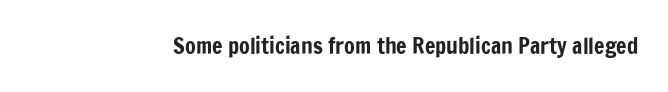
The image shows 22 px text type, upright; set normal letter spacing, not underlined.
